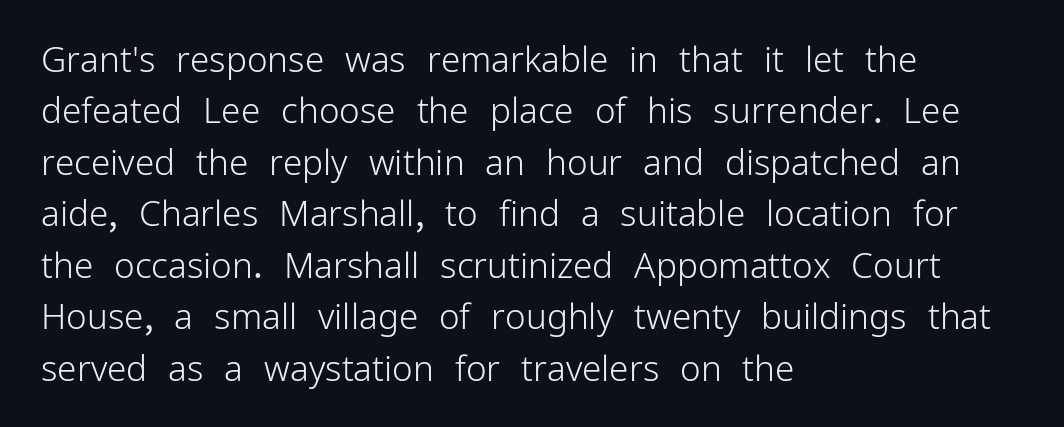
The image shows 35 px light sans-serif type, upright; set left-aligned, normal line spacing (1.47x), normal letter spacing, not underlined; low stroke contrast and a medium x-height.
